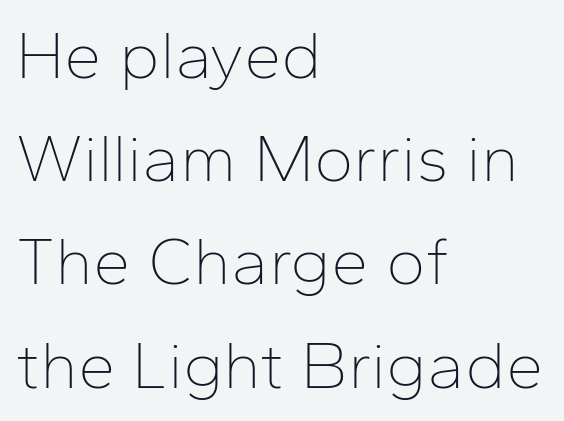
The image shows 67 px thin sans-serif type, upright; set left-aligned, normal line spacing (1.54x), normal letter spacing, not underlined; low stroke contrast and a medium x-height.
